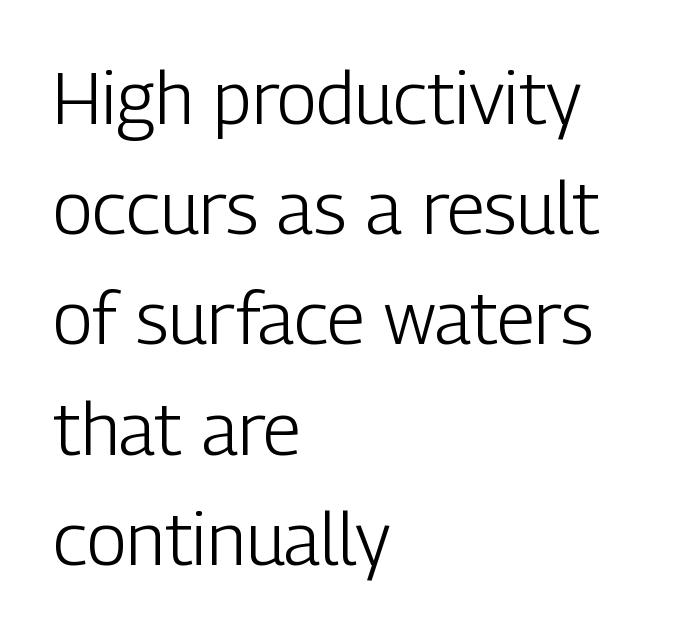
How would I describe the line gaps? Plain and ordinary. The glyphs in this specimen are sans serif. Each letter keeps its own natural width here, so spacing adapts to shape. Casual observation: everything's shoved over to the left. Tracking here is standard; glyphs follow each other at the usual distance. The glyphs are unaccompanied by any horizontal stroke below them.
